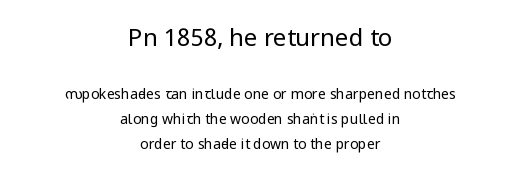
The image shows 24 px text type, upright; set centered, line spacing 1.81x, normal letter spacing, not underlined; the first (top) block is 1.71x larger.
